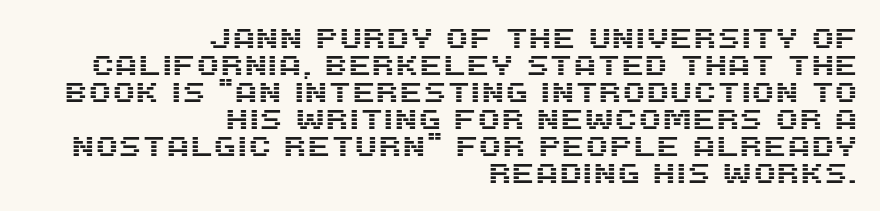
Glyph-to-glyph distance matches everyday printed text. Layout note: lines flush right. In terms of posture, this sample is upright. Does the leading feel generous? Not at all — it's pinched. Beneath every word, the page is bare.
